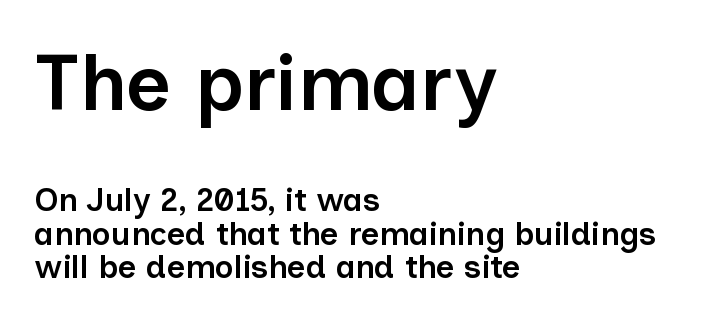
{"serif": "no", "italic": "no", "bold": "semi", "weight": "semibold", "width": "normal", "stroke_contrast": "low", "x_height": "medium", "monospaced": "no", "underline": "no", "align": "left", "line_spacing": "tight", "line_spacing_ratio": 1.05, "letter_spacing": "normal", "letter_spacing_em": 0.0, "larger_block": "first", "size_ratio": 2.47, "glyph_px": 79}
